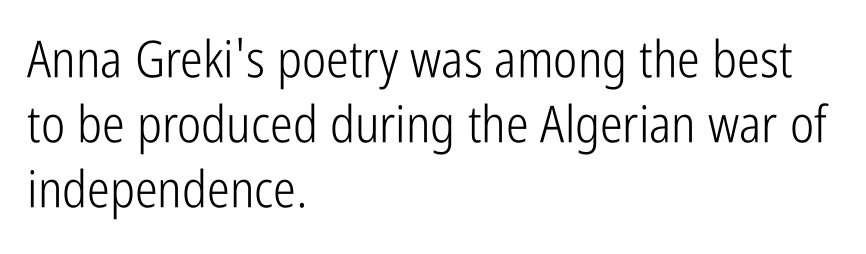
The image shows 51 px light, condensed sans-serif type, upright; set left-aligned, normal line spacing (1.27x), normal letter spacing, not underlined; low stroke contrast and a medium x-height.
